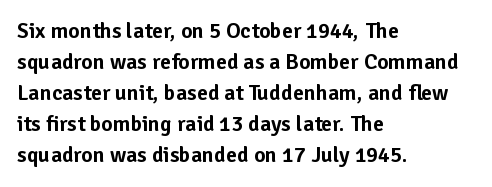
The image shows 22 px text type, upright; set left-aligned, normal line spacing (1.41x), normal letter spacing, not underlined.
